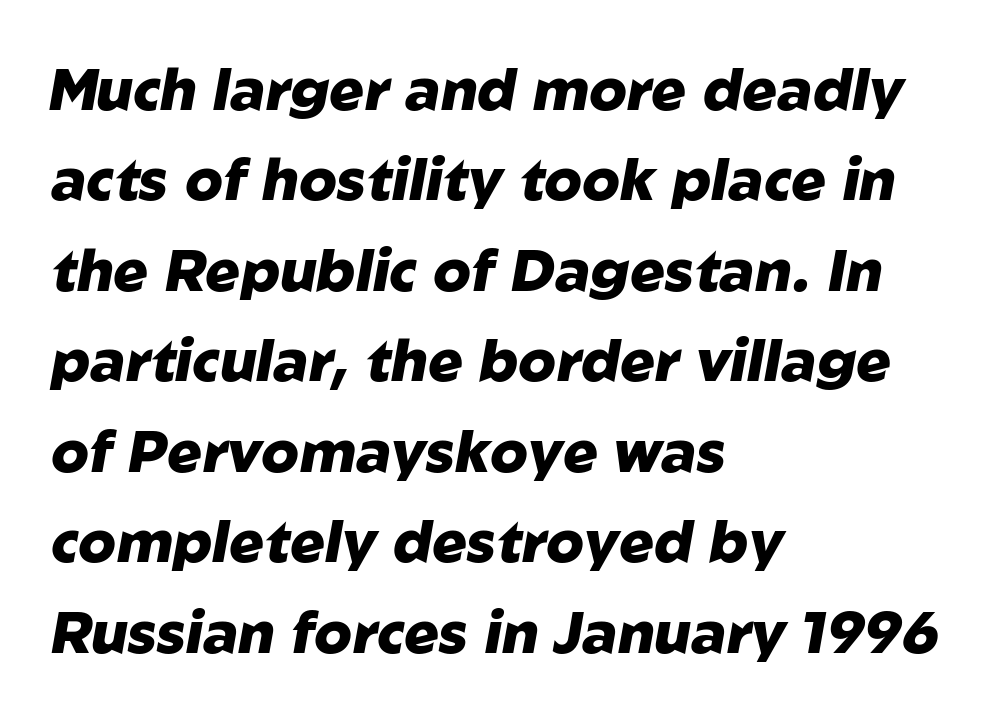
Vertical spacing — default. Slanted lettering throughout. These lines are rendered in a variable-pitch font. A dark, heavy texture on the line: the type is bold. Reading down the block, your eye returns to a fixed left position each line.
